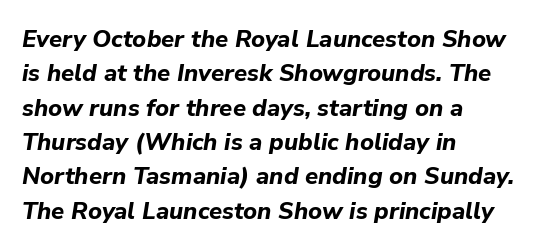
{"italic": "yes", "lean": "right", "slant_degrees": 9, "bold": "yes", "underline": "no", "align": "left", "line_spacing": "normal", "line_spacing_ratio": 1.43, "letter_spacing": "normal", "letter_spacing_em": 0.0, "glyph_px": 24}
